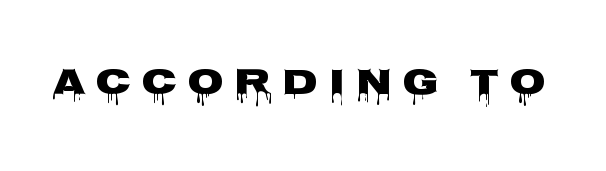
Q: Is the text italic (slanted)? A: No, it is upright.
Q: Is the typeface a serif or a sans-serif typeface? A: Sans-serif.
Q: Is the text underlined? A: No.
Q: Is the spacing between letters normal or unusually wide? A: Unusually wide.
Q: Width (condensed, normal, or wide)? A: Wide.
Q: Stroke contrast? A: Low.
Q: x-height? A: Large.
Q: Monospaced? A: No.
